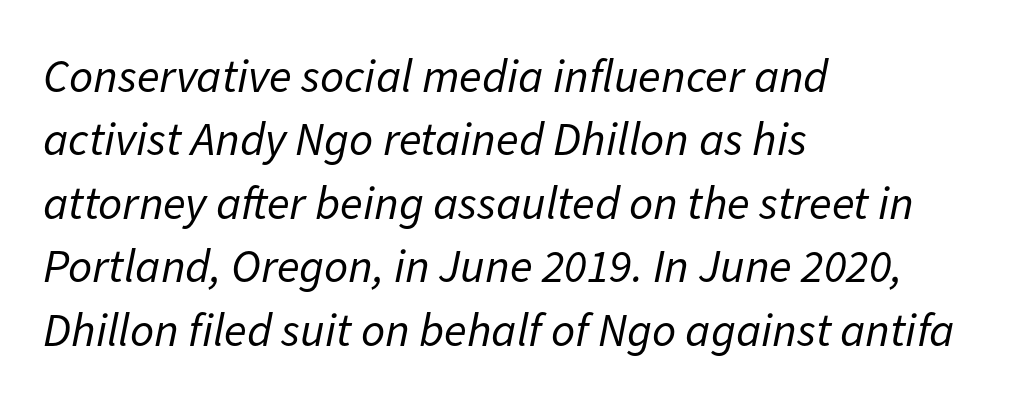
Tracking value appears to be zero — textbook default spacing. There's an unmistakable incline to the writing here. Counters stay open thanks to moderate or lighter strokes. Line starts are locked; line ends wander.
